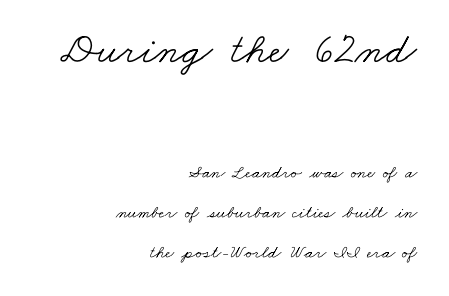
The image shows 44 px light, wide serif type; set right-aligned, loose line spacing (2.22x), normal letter spacing, not underlined; the first (top) block is 2.44x larger; low stroke contrast and a small x-height.
